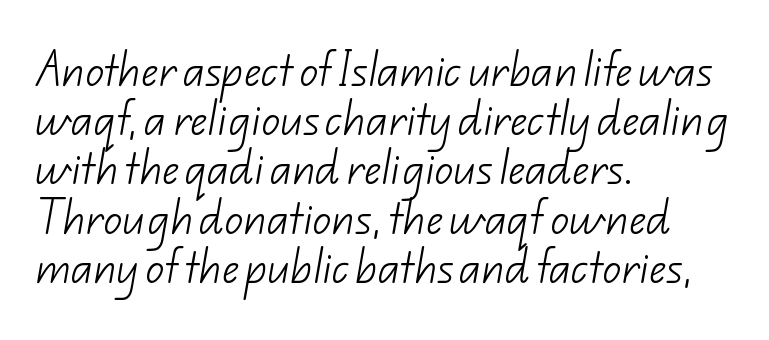
Students, observe: this is what conventionally led text looks like. The string is rendered with underlining switched off. A typesetter would label this face a sans. In terms of letterspacing, this is plain default setting.
